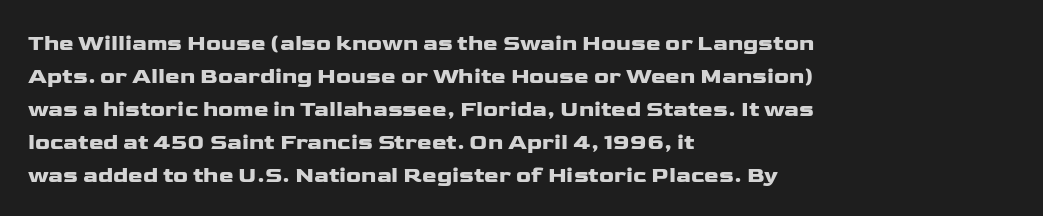
The image shows 22 px text type, upright; set left-aligned, normal line spacing (1.5x), normal letter spacing, not underlined.
